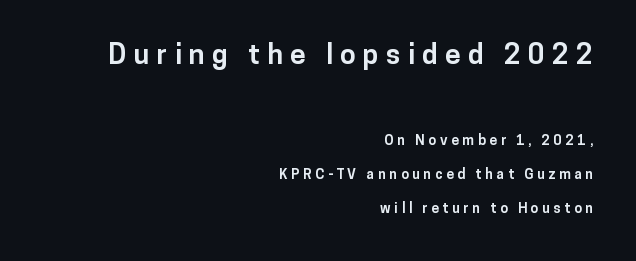
{"serif": "no", "italic": "no", "bold": "yes", "weight": "bold", "width": "normal", "stroke_contrast": "low", "x_height": "medium", "monospaced": "no", "underline": "no", "align": "right", "line_spacing": "loose", "line_spacing_ratio": 2.44, "letter_spacing": "wide", "letter_spacing_em": 0.26, "larger_block": "first", "size_ratio": 2.0, "glyph_px": 28}
